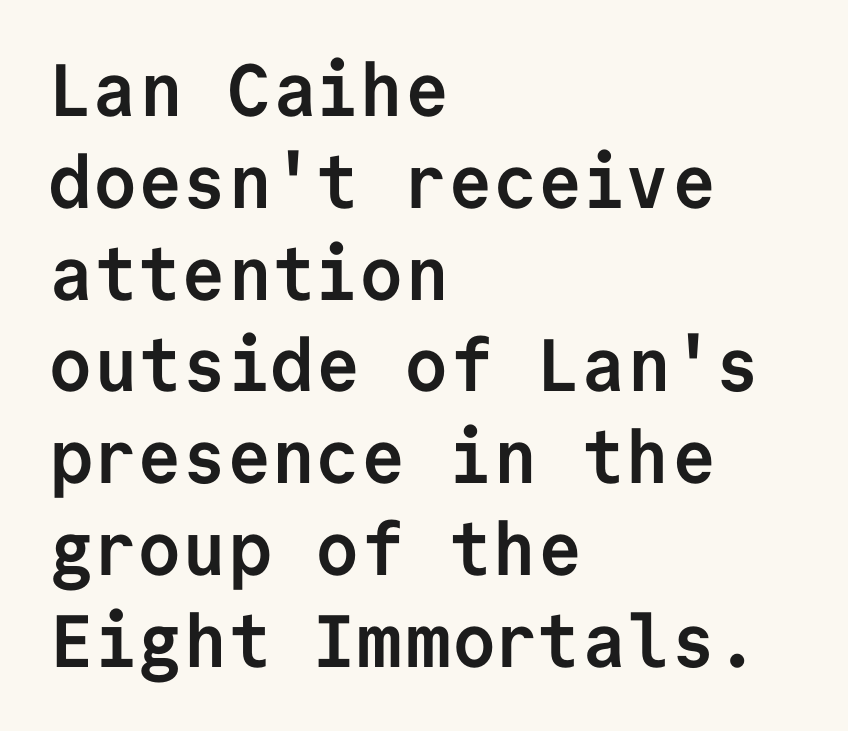
The image shows 74 px semibold sans-serif type, upright, monospaced; set left-aligned, line spacing 1.24x, normal letter spacing, not underlined; low stroke contrast and a medium x-height.
